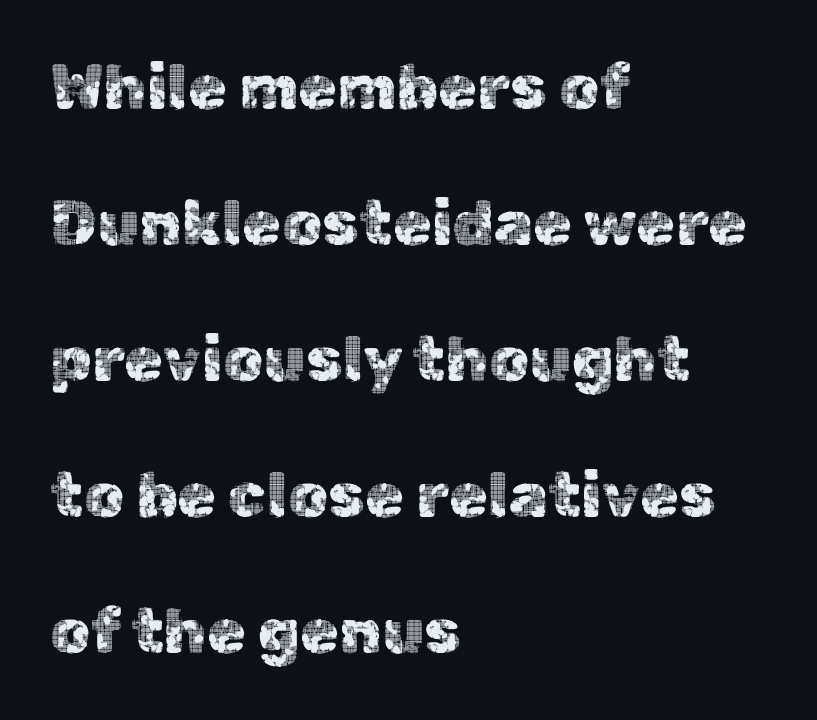
The image shows 63 px sans-serif type, upright; set left-aligned, loose line spacing (2.16x), normal letter spacing, not underlined; a medium x-height.
